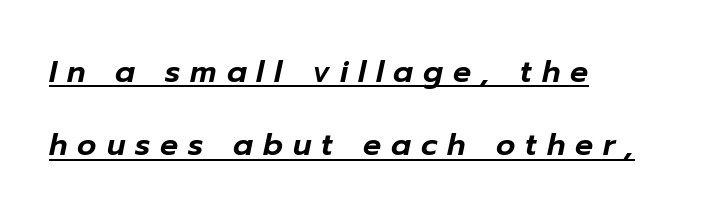
Q: Is the text italic (slanted)? A: Yes, it leans right by about 12 degrees.
Q: Is the text underlined? A: Yes.
Q: How is the paragraph aligned? A: Left-aligned.
Q: Is the spacing between letters normal or unusually wide? A: Unusually wide.
Q: Is the spacing between lines tight, normal or loose? A: Loose.
Q: Width (condensed, normal, or wide)? A: Normal.
Q: Stroke contrast? A: Low.
Q: x-height? A: Medium.
Q: Monospaced? A: No.
